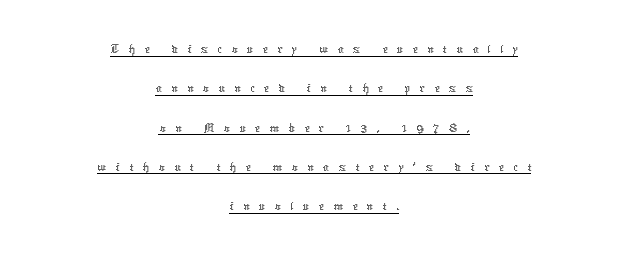
Q: Is the text bold? A: No.
Q: Is the text italic (slanted)? A: No, it is upright.
Q: Is the text underlined? A: Yes.
Q: How is the paragraph aligned? A: Centered.
Q: Is the spacing between letters normal or unusually wide? A: Unusually wide.
Q: Is the spacing between lines tight, normal or loose? A: Normal.
Q: Width (condensed, normal, or wide)? A: Normal.
Q: Stroke contrast? A: Low.
Q: x-height? A: Medium.
Q: Monospaced? A: No.
